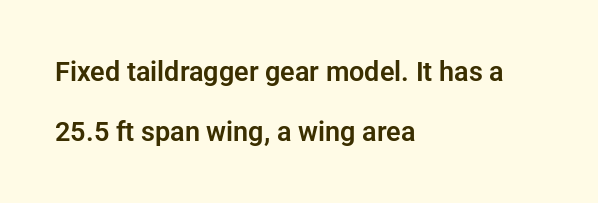
Q: Is the text italic (slanted)? A: No, it is upright.
Q: Is the text underlined? A: No.
Q: How is the paragraph aligned? A: Left-aligned.
Q: Is the spacing between letters normal or unusually wide? A: Normal.
Q: Is the spacing between lines tight, normal or loose? A: Loose.
